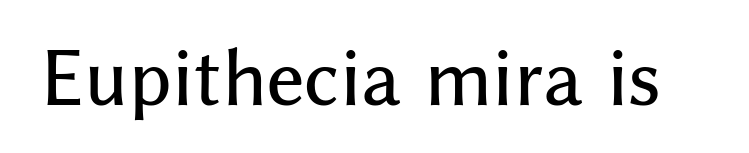
Descenders hang freely into open space. Looks like regular typesetting: each glyph gets only the width it needs. A typesetter would call this zero additional tracking. Does the lettering tilt? It doesn't — this is upright.
